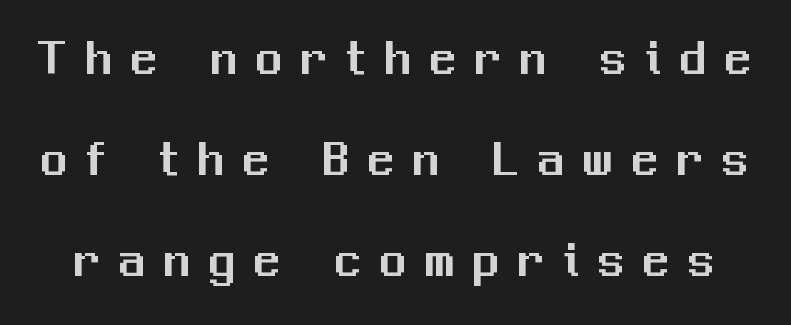
The image shows 53 px sans-serif type, upright; set loose line spacing (1.91x), unusually wide letter spacing (+0.35 em), not underlined; medium stroke contrast and a medium x-height.
